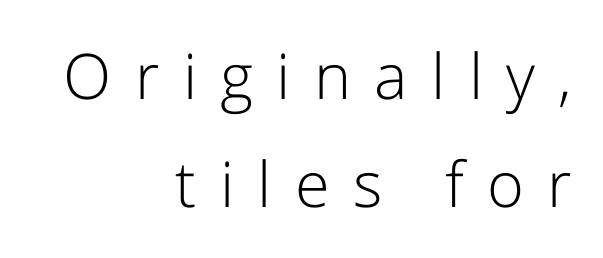
Q: Is the text bold? A: No.
Q: Is the text italic (slanted)? A: No, it is upright.
Q: Is the typeface a serif or a sans-serif typeface? A: Sans-serif.
Q: Is the text underlined? A: No.
Q: How is the paragraph aligned? A: Right-aligned.
Q: Is the spacing between letters normal or unusually wide? A: Unusually wide.
Q: Width (condensed, normal, or wide)? A: Normal.
Q: Stroke contrast? A: Low.
Q: x-height? A: Medium.
Q: Monospaced? A: No.
